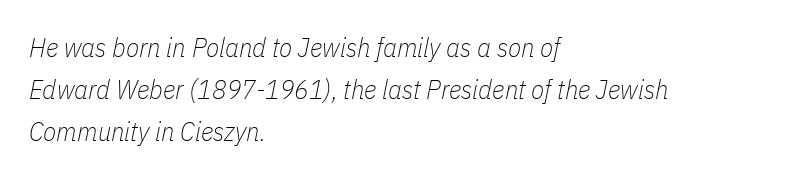
The image shows 27 px text type, italic (leaning right); set left-aligned, normal line spacing (1.56x), normal letter spacing, not underlined.
